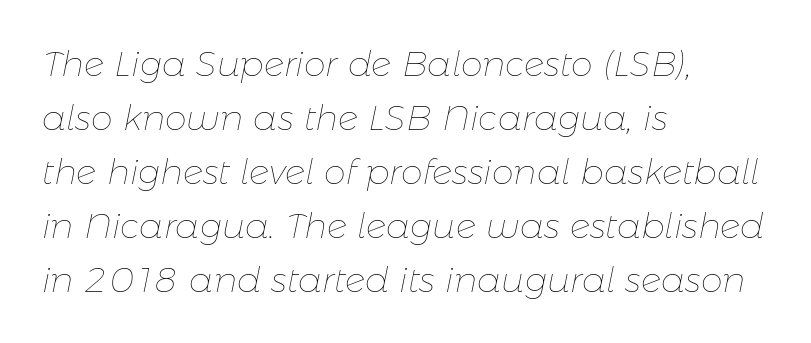
The image shows 35 px thin type, italic (leaning right); set left-aligned, normal line spacing (1.54x), normal letter spacing, not underlined; low stroke contrast and a medium x-height.
